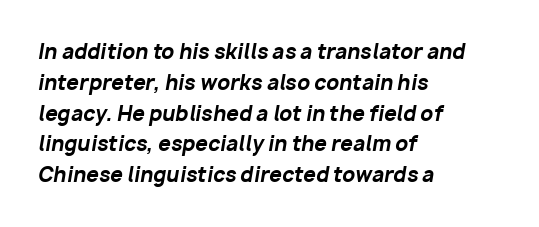
Q: Is the text bold? A: Yes.
Q: Is the text italic (slanted)? A: Yes, it leans right by about 10 degrees.
Q: Is the text underlined? A: No.
Q: How is the paragraph aligned? A: Left-aligned.
Q: Is the spacing between letters normal or unusually wide? A: Normal.
Q: Is the spacing between lines tight, normal or loose? A: Normal.
